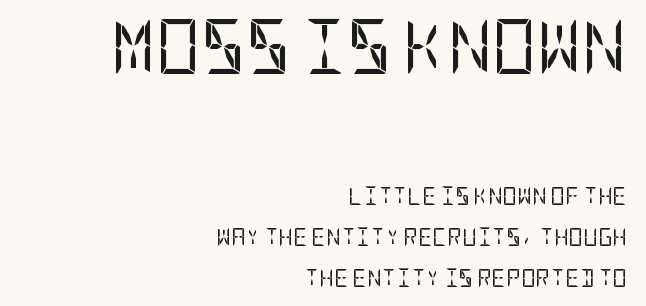
{"serif": "no", "italic": "no", "bold": "no", "weight": "regular", "width": "condensed", "stroke_contrast": "low", "x_height": "large", "underline": "no", "align": "right", "line_spacing": "loose", "line_spacing_ratio": 2.26, "letter_spacing": "normal", "letter_spacing_em": 0.0, "larger_block": "first", "size_ratio": 3.06, "glyph_px": 55}
